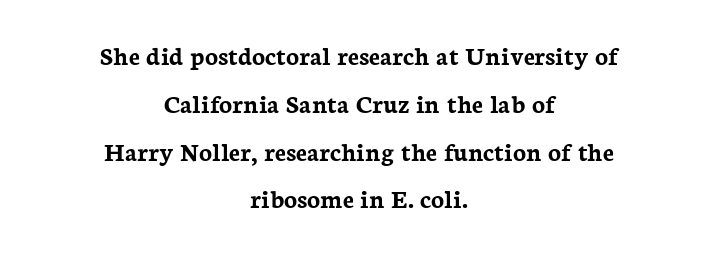
Q: Is the text bold? A: Yes.
Q: Is the text italic (slanted)? A: No, it is upright.
Q: Is the text underlined? A: No.
Q: How is the paragraph aligned? A: Centered.
Q: Is the spacing between letters normal or unusually wide? A: Normal.
